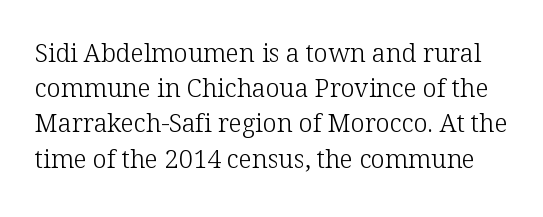
The image shows 25 px text type, upright; set normal line spacing (1.41x), normal letter spacing, not underlined.
